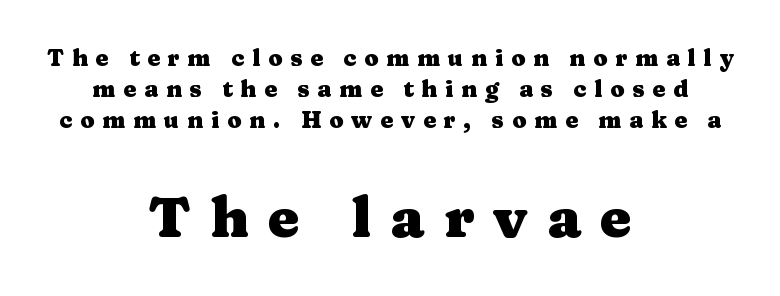
Check under the words: just untouched page. Font category for this specimen: serif. This rendering widens character spacing well past its baseline value. Stroke thickness is high; the sample reads as a true bold. Ordinary non-slanted type is in use.
